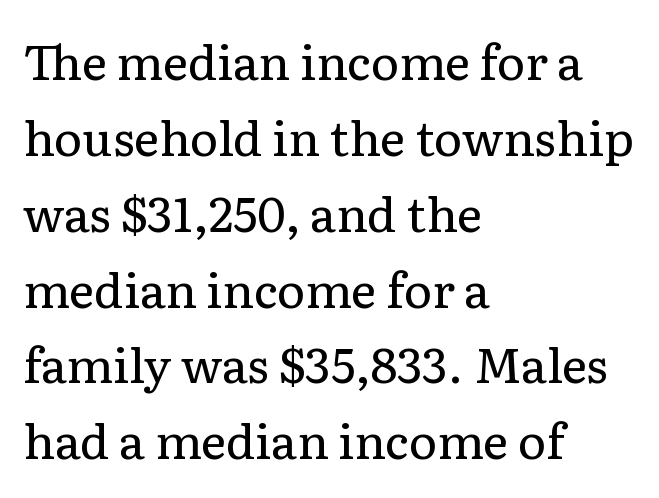
Teacher's note: observe the even left margin — that is flush-left alignment. Only glyphs here, with clear space below each row. Each letter keeps its own natural width here, so spacing adapts to shape. The font is comparable to plain body text, perhaps lighter. If you measured baseline to baseline, you'd find a middling distance. Type style note: has serifs.
